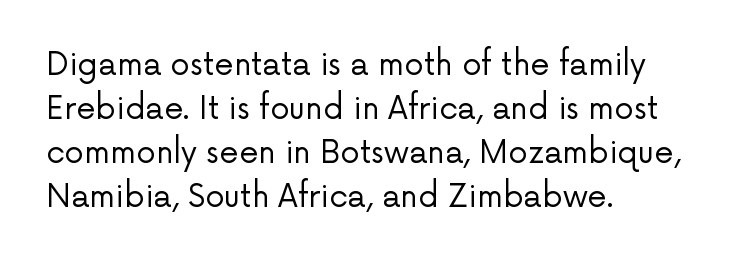
The vertical gap from one line to the next is medium. I'd call this a sans setting — the letters go barefoot. Horizontal alignment here is leftward, the default for most running prose. Has an underline been added? It has not. Tracking value appears to be zero — textbook default spacing.
